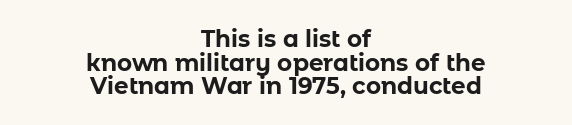
{"italic": "no", "bold": "yes", "underline": "no", "align": "center", "line_spacing": "tight", "line_spacing_ratio": 1.03, "letter_spacing": "normal", "letter_spacing_em": 0.0, "glyph_px": 23}
